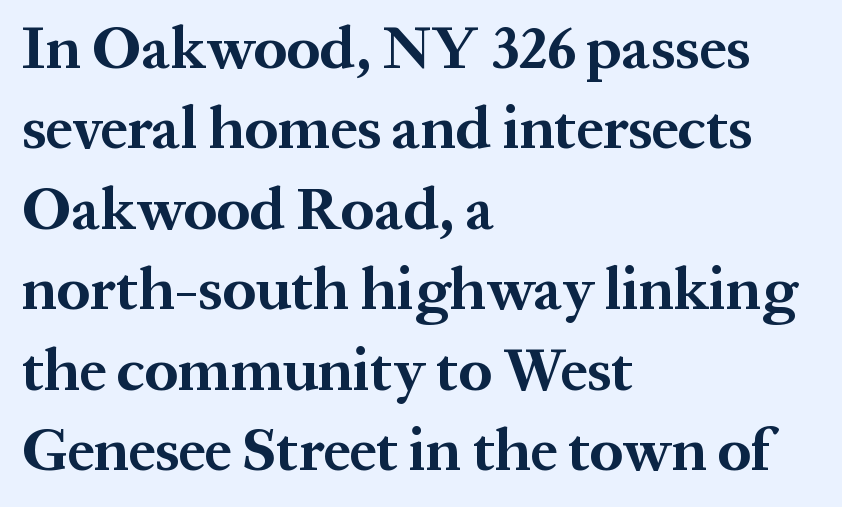
Each glyph is drawn with heavy, bold strokes. The vertical gap from one line to the next is medium. The text was rendered using a seriffed face with decorative stroke endings. These lines were composed using upright roman letters. Spacing verdict: proportional, widths tailored to each character. Does extra space separate the letters? No, they use regular spacing.
